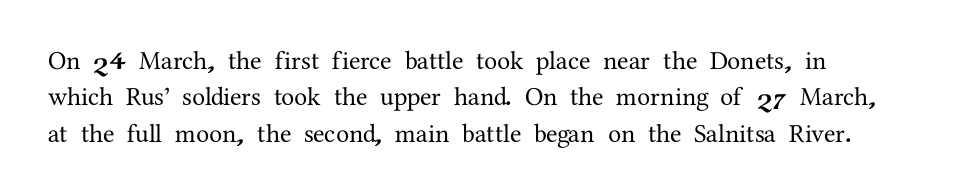
{"italic": "no", "underline": "no", "align": "left", "line_spacing": "normal", "line_spacing_ratio": 1.4, "letter_spacing": "normal", "letter_spacing_em": 0.0, "glyph_px": 26}
